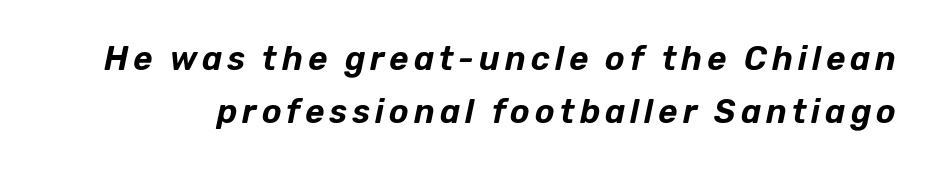
Leading: standard. The space beneath each line is pristine and unruled. The passage shown leans; its letterforms are oblique. Each letter keeps its own natural width here, so spacing adapts to shape.
